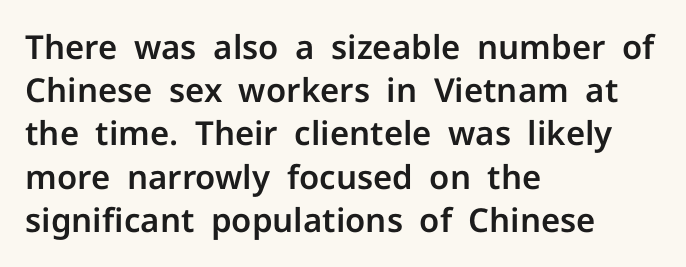
{"serif": "no", "italic": "no", "width": "normal", "stroke_contrast": "low", "x_height": "medium", "monospaced": "no", "underline": "no", "align": "left", "line_spacing": "normal", "line_spacing_ratio": 1.31, "letter_spacing": "normal", "letter_spacing_em": 0.0, "glyph_px": 33}
